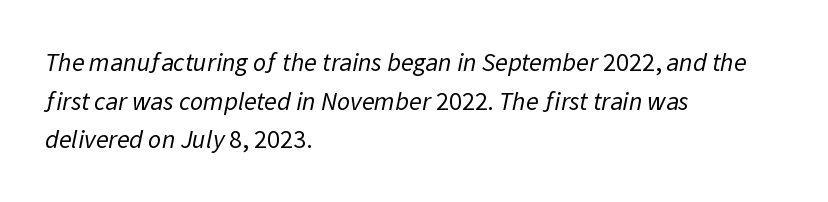
Q: Is the text bold? A: No.
Q: Is the text underlined? A: No.
Q: How is the paragraph aligned? A: Left-aligned.
Q: Is the spacing between letters normal or unusually wide? A: Normal.
Q: Is the spacing between lines tight, normal or loose? A: Normal.
